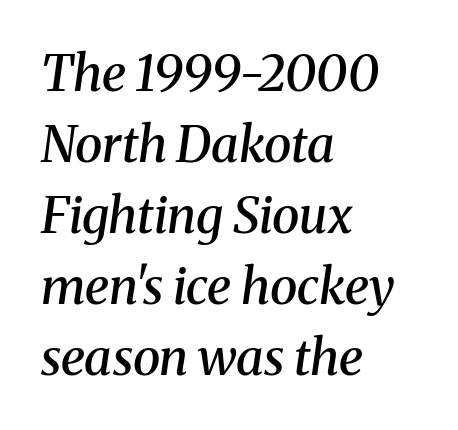
The image shows 50 px semibold serif type, italic (leaning right); set left-aligned, normal line spacing (1.42x), normal letter spacing, not underlined; medium stroke contrast and a medium x-height.
